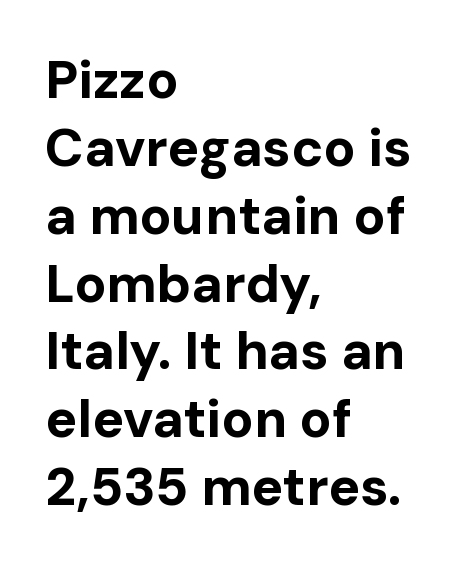
The image shows 53 px bold sans-serif type, upright; set left-aligned, normal line spacing (1.28x), normal letter spacing, not underlined; low stroke contrast and a medium x-height.
